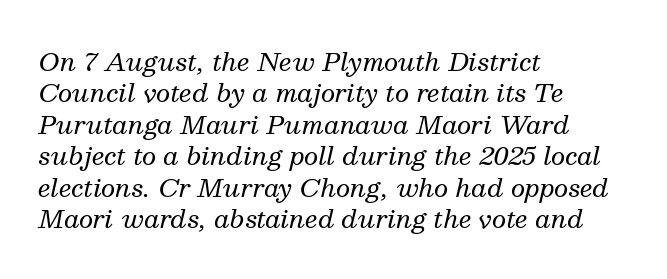
Q: Is the text bold? A: No.
Q: Is the text italic (slanted)? A: Yes, it leans right by about 13 degrees.
Q: Is the text underlined? A: No.
Q: How is the paragraph aligned? A: Left-aligned.
Q: Is the spacing between letters normal or unusually wide? A: Normal.
Q: Is the spacing between lines tight, normal or loose? A: Normal.
